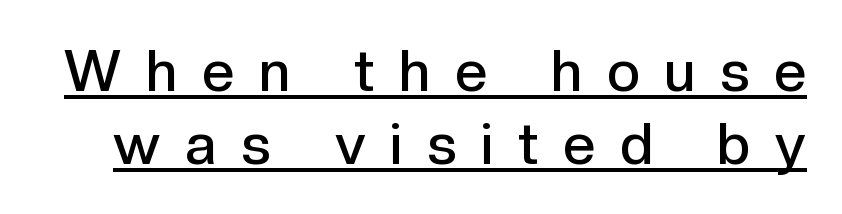
These characters rest on top of a visible drawn line. What kind of face is this? One without serifs — a sans. Is the type bold? Partly — it's a semibold, heavier than regular but not fully bold. Think of a printed novel: that variable character pitch is what you see here. This is the regular roman posture of the typeface. Tracking here is generous; glyphs stand well apart from one another.
